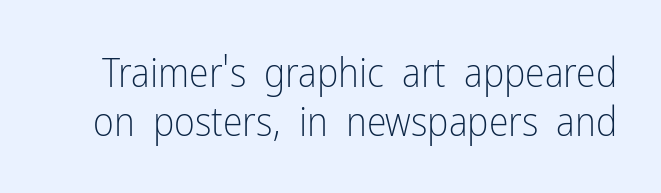
The image shows 40 px light, condensed sans-serif type, upright; set line spacing 1.23x, normal letter spacing, not underlined; low stroke contrast and a medium x-height.
